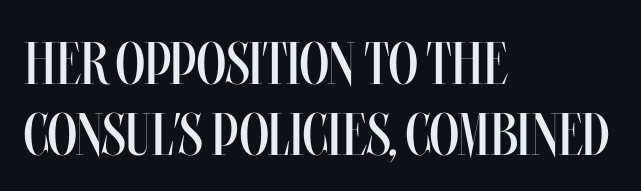
{"italic": "no", "bold": "no", "weight": "regular", "width": "condensed", "stroke_contrast": "medium", "x_height": "large", "monospaced": "no", "underline": "no", "align": "left", "line_spacing_ratio": 1.18, "letter_spacing": "normal", "letter_spacing_em": 0.0, "glyph_px": 60}
